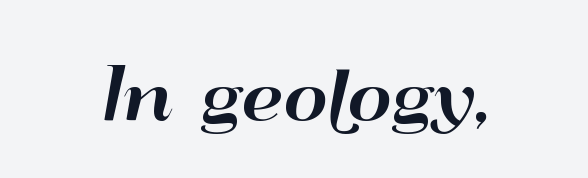
Do the characters align in a grid? No, the font is proportional. This sample uses plain, unmodified letter spacing. Is this a sans? Yes — the strokes have no serifs. Check the space under the baseline: it is left empty.
